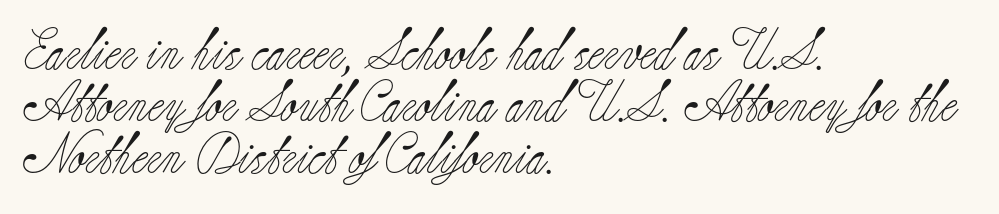
No letter is thick-stroked: the sample isn't bold. Yep, those are serifs on the letters. A typesetter would call this leading conventional body-copy spacing. This sample has the flowing, uneven cadence of proportional lettering. The area under the type is left untouched.
